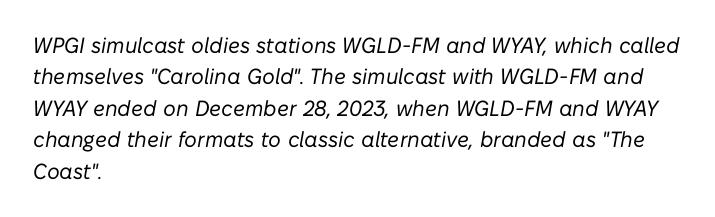
The image shows 22 px text type, italic (leaning right); set left-aligned, normal line spacing (1.43x), normal letter spacing, not underlined.
